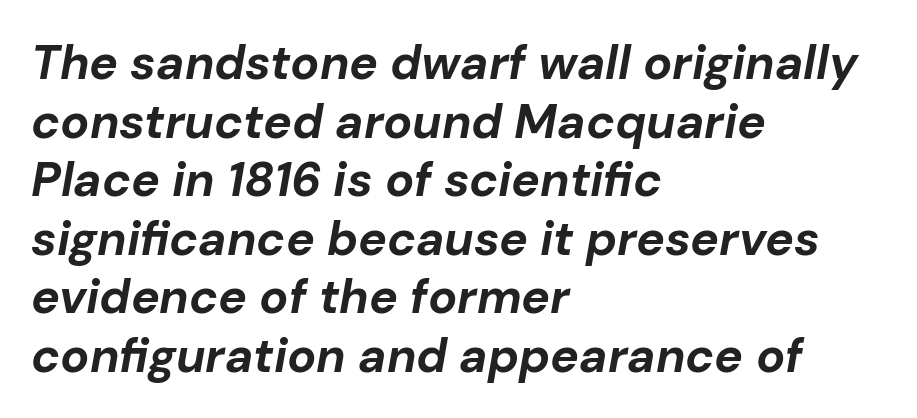
The image shows 48 px bold type, italic (leaning right); set left-aligned, line spacing 1.22x, normal letter spacing, not underlined; low stroke contrast and a medium x-height.
